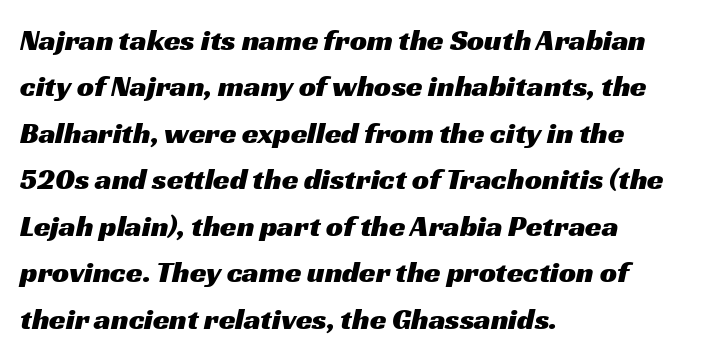
Q: Is the typeface a serif or a sans-serif typeface? A: Sans-serif.
Q: Is the text underlined? A: No.
Q: How is the paragraph aligned? A: Left-aligned.
Q: Is the spacing between letters normal or unusually wide? A: Normal.
Q: Is the spacing between lines tight, normal or loose? A: Normal.
Q: Width (condensed, normal, or wide)? A: Wide.
Q: Stroke contrast? A: Medium.
Q: x-height? A: Medium.
Q: Monospaced? A: No.
